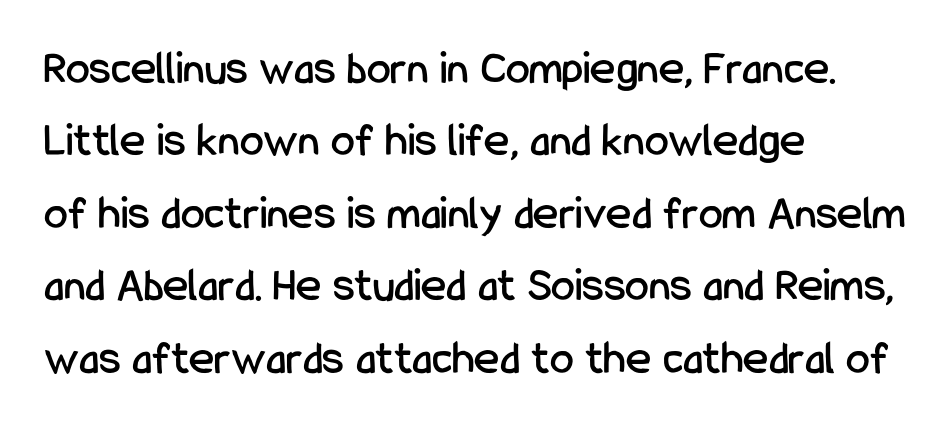
{"serif": "no", "italic": "no", "width": "condensed", "stroke_contrast": "low", "x_height": "medium", "monospaced": "no", "underline": "no", "align": "left", "line_spacing": "normal", "line_spacing_ratio": 1.51, "letter_spacing": "normal", "letter_spacing_em": 0.0, "glyph_px": 48}
